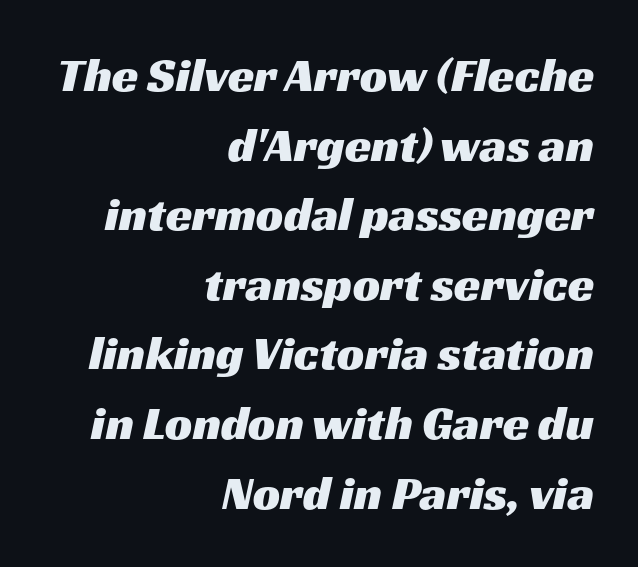
The image shows 48 px wide sans-serif type; set right-aligned, normal line spacing (1.45x), normal letter spacing, not underlined; medium stroke contrast and a medium x-height.
